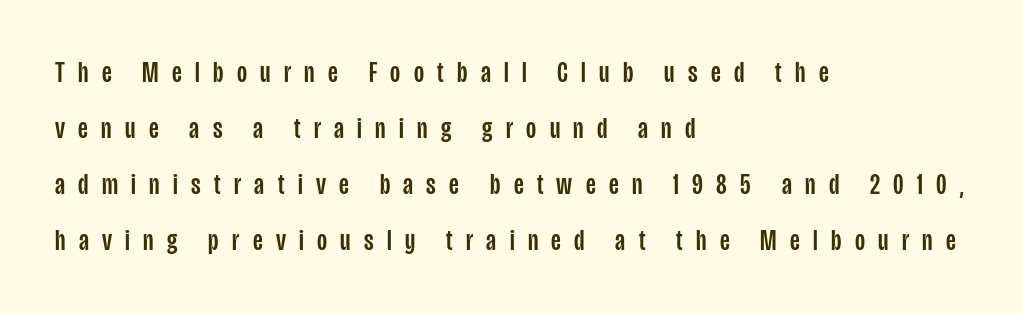
The image shows 29 px condensed sans-serif type, upright; set left-aligned, loose line spacing (1.93x), unusually wide letter spacing (+0.46 em), not underlined; low stroke contrast and a large x-height.
